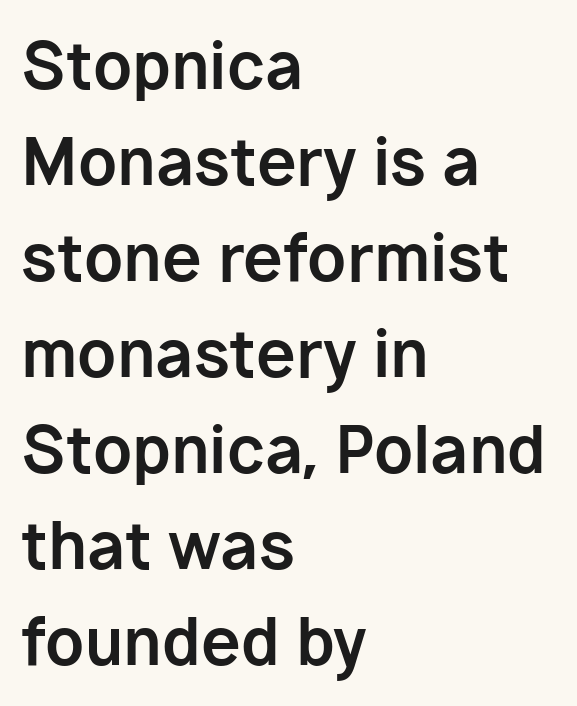
{"serif": "no", "italic": "no", "bold": "yes", "weight": "bold", "width": "normal", "stroke_contrast": "low", "x_height": "medium", "monospaced": "no", "underline": "no", "align": "left", "line_spacing": "normal", "line_spacing_ratio": 1.5, "letter_spacing": "normal", "letter_spacing_em": 0.0, "glyph_px": 64}
